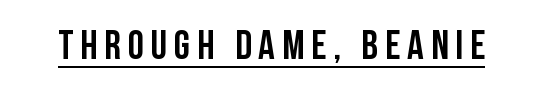
You can tell it's not italic because the verticals are truly vertical. I'd call this a sans setting — the letters go barefoot. In designer terms, the underline attribute is active on this setting. Each letter keeps its own natural width here, so spacing adapts to shape.
